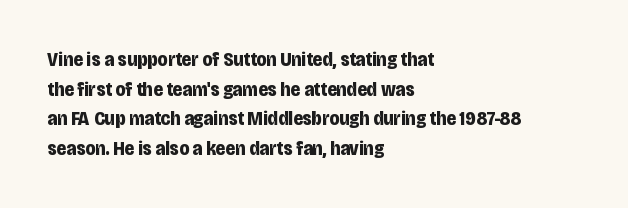
The image shows 20 px bold type, upright; set left-aligned, normal line spacing (1.48x), normal letter spacing, not underlined.
